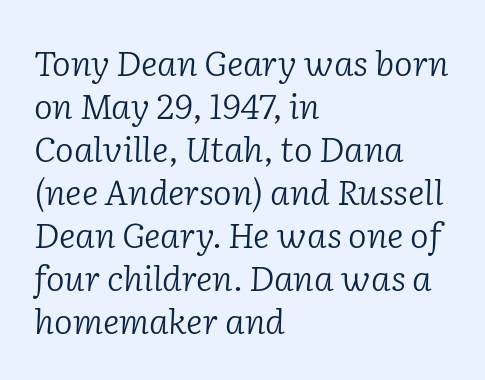
The image shows 35 px light serif type, italic (leaning right); set left-aligned, line spacing 1.23x, normal letter spacing, not underlined; low stroke contrast and a medium x-height.
